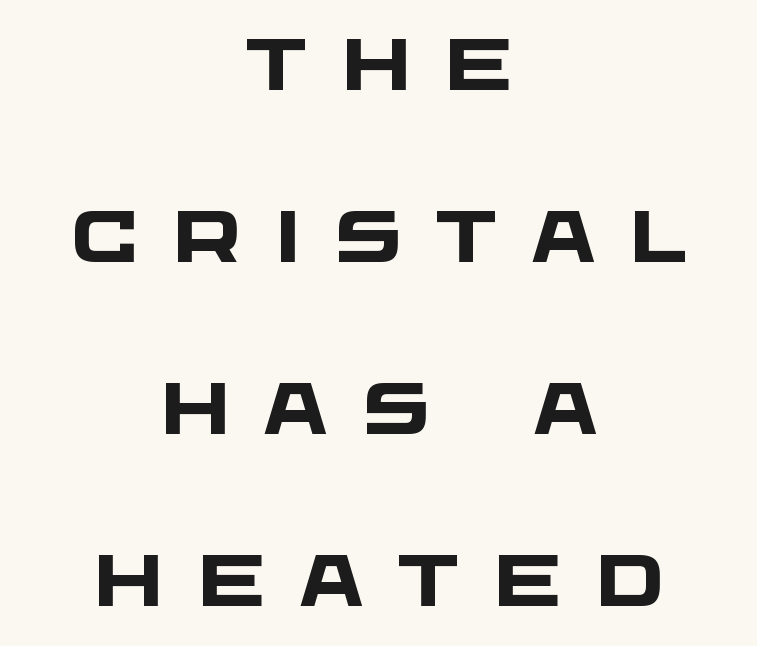
Q: Is the text bold? A: Yes.
Q: Is the typeface a serif or a sans-serif typeface? A: Sans-serif.
Q: Is the text underlined? A: No.
Q: How is the paragraph aligned? A: Centered.
Q: Is the spacing between letters normal or unusually wide? A: Unusually wide.
Q: Is the spacing between lines tight, normal or loose? A: Loose.
Q: Width (condensed, normal, or wide)? A: Wide.
Q: Stroke contrast? A: Low.
Q: x-height? A: Large.
Q: Monospaced? A: No.
